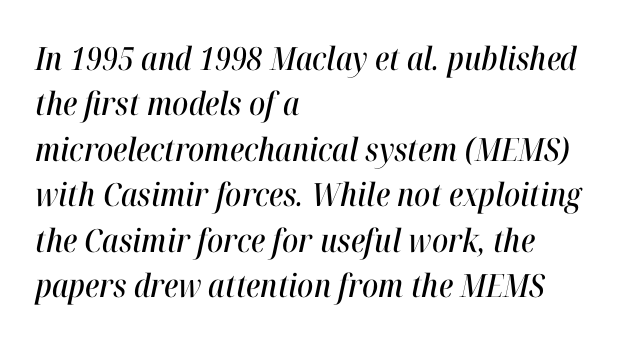
Each new line begins a customary step beneath the previous one. Descenders hang freely into open space. The rendering keeps characters at their native spacing. Horizontal alignment here is leftward, the default for most running prose. This sample has the flowing, uneven cadence of proportional lettering.
